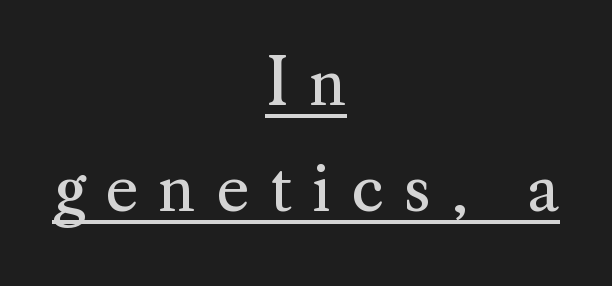
{"serif": "yes", "italic": "no", "bold": "no", "weight": "regular", "width": "normal", "stroke_contrast": "medium", "x_height": "small", "monospaced": "no", "underline": "yes", "align": "center", "line_spacing": "normal", "line_spacing_ratio": 1.65, "letter_spacing": "wide", "letter_spacing_em": 0.32, "glyph_px": 64}
